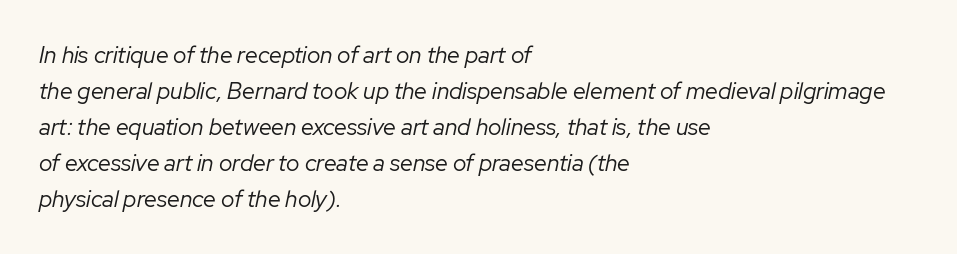
Successive baselines arrive at the customary interval. Only glyphs here, with clear space below each row. Weight: not bold — regular or lighter. The line texture is even and compact thanks to regular tracking. The paragraph has a hard left edge and a soft right edge. Slanted lettering throughout.
